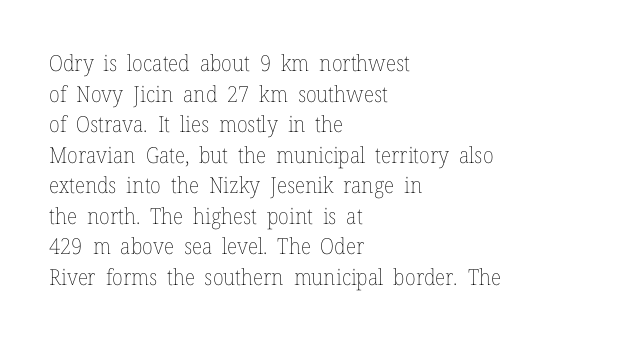
{"italic": "no", "bold": "no", "underline": "no", "align": "left", "line_spacing": "normal", "line_spacing_ratio": 1.39, "letter_spacing": "normal", "letter_spacing_em": 0.0, "glyph_px": 22}
